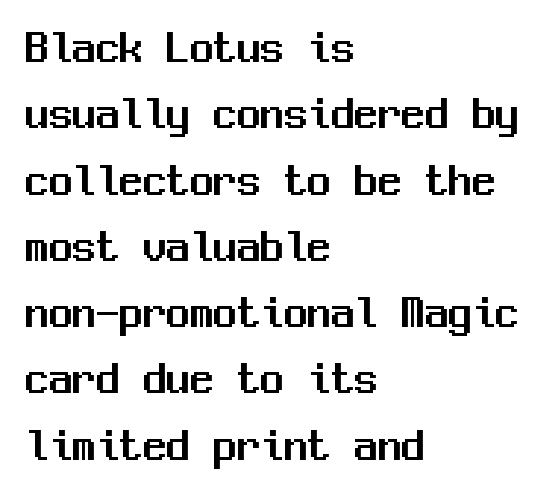
{"serif": "no", "italic": "no", "width": "normal", "stroke_contrast": "medium", "x_height": "medium", "monospaced": "yes", "underline": "no", "align": "left", "line_spacing": "normal", "line_spacing_ratio": 1.41, "letter_spacing": "normal", "letter_spacing_em": 0.0, "glyph_px": 47}
